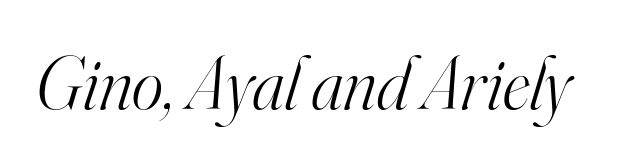
{"serif": "yes", "italic": "yes", "lean": "right", "slant_degrees": 16, "bold": "no", "weight": "light", "width": "normal", "stroke_contrast": "high", "x_height": "small", "monospaced": "no", "underline": "no", "letter_spacing": "normal", "letter_spacing_em": 0.0, "glyph_px": 75}
